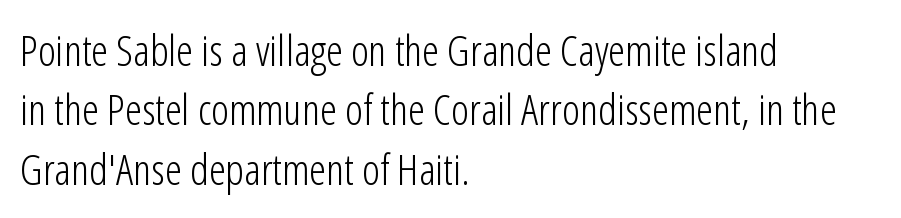
The rendering uses a moderate line-height, typical for paragraphs. This reads as an unemphasized weight, regular at the heaviest. Line starts are locked; line ends wander. Bare-footed words on every line. Ordinary non-slanted type is in use. How are the letters spaced? Ordinarily, with no added tracking.
